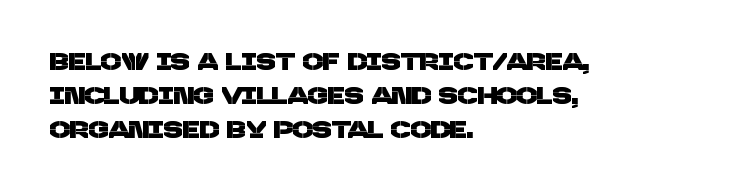
Lines of text with bare space underneath. Glyph-to-glyph distance matches everyday printed text. The lines sit at an ordinary, default distance from one another. The lines in this sample share a left origin and differ only in where they stop.
